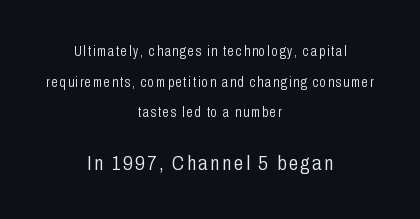
{"italic": "no", "bold": "no", "underline": "no", "align": "center", "line_spacing": "loose", "line_spacing_ratio": 2.18, "larger_block": "second", "size_ratio": 1.5, "glyph_px": 21}
